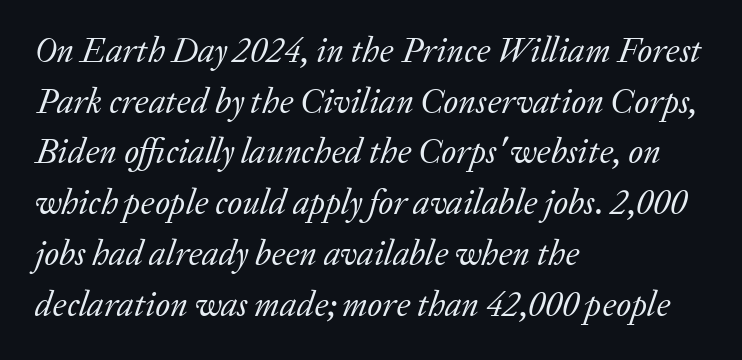
What's the leading like? Ordinary, nothing unusual. The passage shown is typed in a proportional face where columns would drift. Words appear dense and cohesive because spacing is normal. A classic flush-left, rag-right setting is used for this passage. No word sits above an underline. The rendering shows small feet on the letterforms — a serif design.
